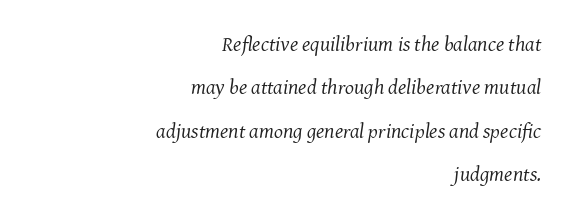
Tracking here is standard; glyphs follow each other at the usual distance. The gap between lines stays unmarked. This sample is right-justified, so line beginnings fall wherever the words allow. Notice how the stems are inclined rather than vertical — that's the hallmark of italics.
